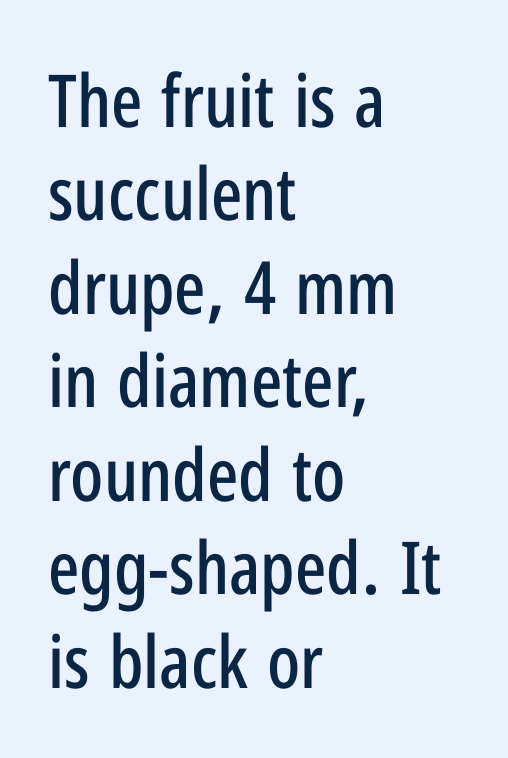
The image shows 73 px condensed sans-serif type, upright; set left-aligned, normal line spacing (1.28x), normal letter spacing, not underlined; low stroke contrast and a medium x-height.
